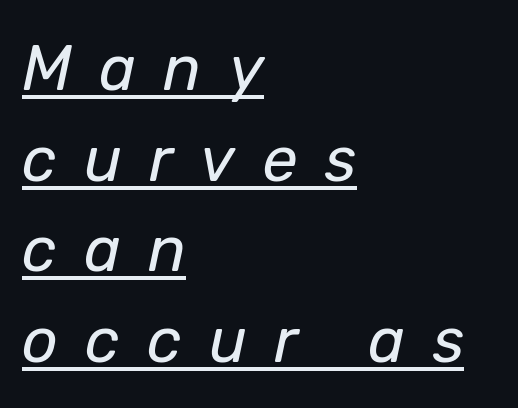
Q: Is the text bold? A: No.
Q: Is the text italic (slanted)? A: Yes, it leans right by about 12 degrees.
Q: Is the text underlined? A: Yes.
Q: How is the paragraph aligned? A: Left-aligned.
Q: Is the spacing between letters normal or unusually wide? A: Unusually wide.
Q: Is the spacing between lines tight, normal or loose? A: Normal.
Q: Width (condensed, normal, or wide)? A: Normal.
Q: Stroke contrast? A: Low.
Q: x-height? A: Medium.
Q: Monospaced? A: No.
